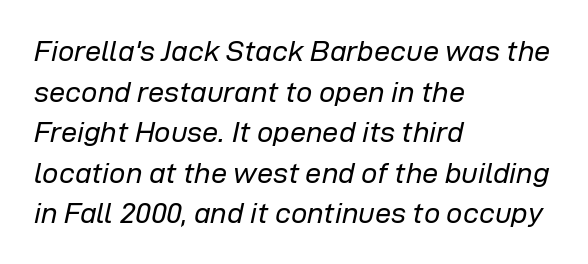
The image shows 29 px regular-weight type, italic (leaning right); set left-aligned, normal line spacing (1.4x), normal letter spacing, not underlined; low stroke contrast and a medium x-height.
